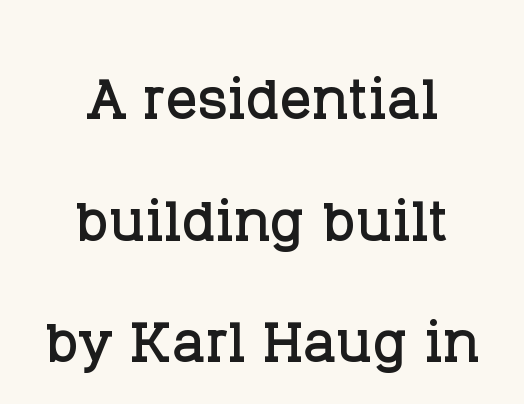
Q: Is the text italic (slanted)? A: No, it is upright.
Q: Is the typeface a serif or a sans-serif typeface? A: Serif.
Q: Is the text underlined? A: No.
Q: How is the paragraph aligned? A: Centered.
Q: Is the spacing between letters normal or unusually wide? A: Normal.
Q: Is the spacing between lines tight, normal or loose? A: Normal.
Q: Width (condensed, normal, or wide)? A: Normal.
Q: Stroke contrast? A: Low.
Q: x-height? A: Large.
Q: Monospaced? A: No.
